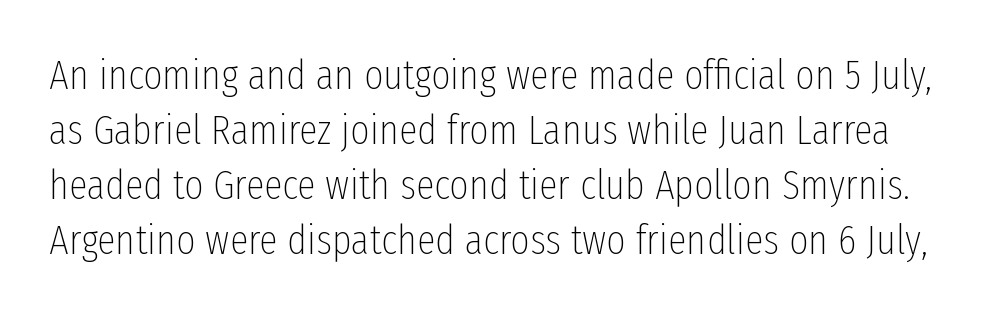
The image shows 42 px thin, condensed sans-serif type, upright; set normal line spacing (1.31x), normal letter spacing, not underlined; low stroke contrast and a medium x-height.
